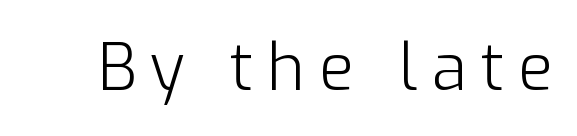
Q: Is the text bold? A: No.
Q: Is the text italic (slanted)? A: No, it is upright.
Q: Is the typeface a serif or a sans-serif typeface? A: Sans-serif.
Q: Is the text underlined? A: No.
Q: Is the spacing between letters normal or unusually wide? A: Unusually wide.
Q: Width (condensed, normal, or wide)? A: Normal.
Q: Stroke contrast? A: Low.
Q: x-height? A: Medium.
Q: Monospaced? A: No.
